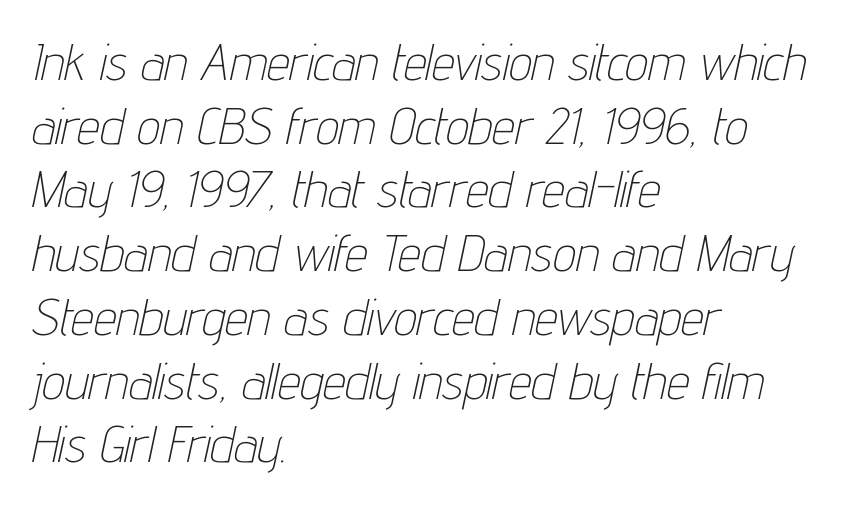
{"italic": "yes", "lean": "right", "slant_degrees": 12, "bold": "no", "weight": "thin", "width": "condensed", "stroke_contrast": "low", "x_height": "medium", "monospaced": "no", "underline": "no", "align": "left", "line_spacing": "normal", "line_spacing_ratio": 1.25, "letter_spacing": "normal", "letter_spacing_em": 0.0, "glyph_px": 51}
